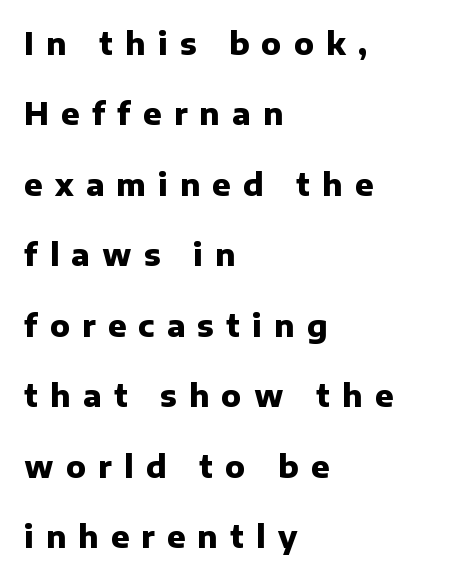
Q: Is the text bold? A: Yes.
Q: Is the text italic (slanted)? A: No, it is upright.
Q: Is the typeface a serif or a sans-serif typeface? A: Sans-serif.
Q: Is the text underlined? A: No.
Q: How is the paragraph aligned? A: Left-aligned.
Q: Is the spacing between letters normal or unusually wide? A: Unusually wide.
Q: Is the spacing between lines tight, normal or loose? A: Loose.
Q: Width (condensed, normal, or wide)? A: Normal.
Q: Stroke contrast? A: Low.
Q: x-height? A: Medium.
Q: Monospaced? A: No.
